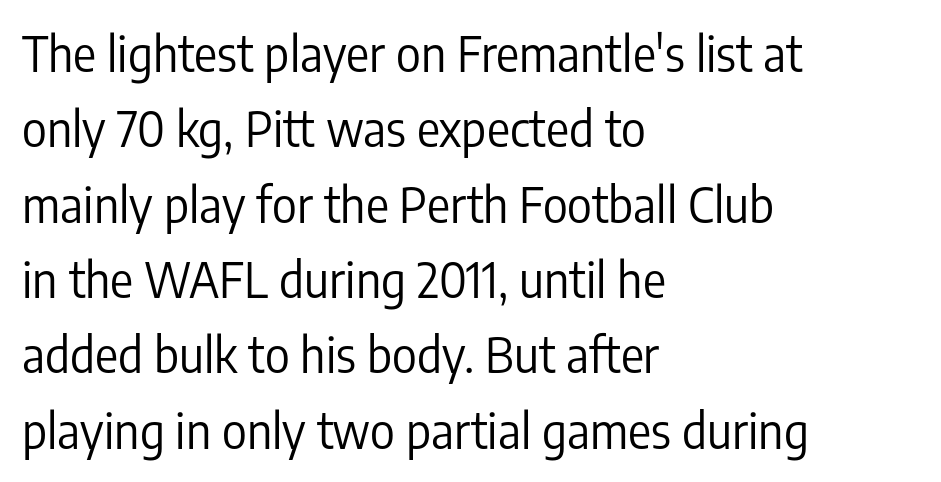
{"serif": "no", "italic": "no", "bold": "no", "weight": "regular", "width": "condensed", "stroke_contrast": "low", "x_height": "medium", "monospaced": "no", "underline": "no", "align": "left", "line_spacing": "normal", "line_spacing_ratio": 1.57, "letter_spacing": "normal", "letter_spacing_em": 0.0, "glyph_px": 48}
